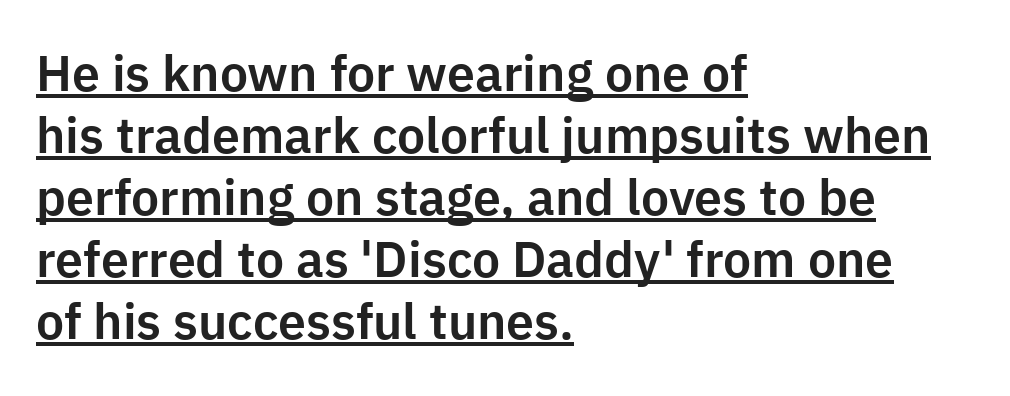
Casual observation: everything's shoved over to the left. Does a line run under the words? Yes, clearly. Does the type have serifs? No, each stem ends abruptly. Nobody touched the tracking dial on this one.
